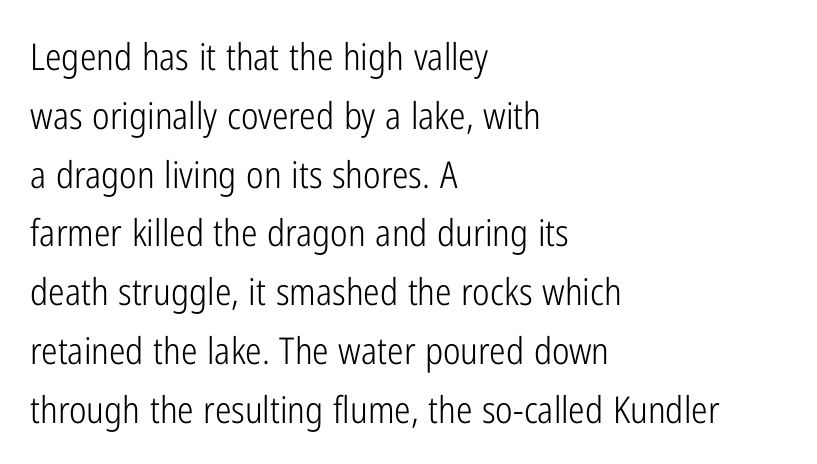
{"serif": "no", "italic": "no", "bold": "no", "weight": "light", "width": "condensed", "stroke_contrast": "low", "x_height": "medium", "monospaced": "no", "underline": "no", "align": "left", "line_spacing": "normal", "line_spacing_ratio": 1.59, "letter_spacing": "normal", "letter_spacing_em": 0.0, "glyph_px": 37}
